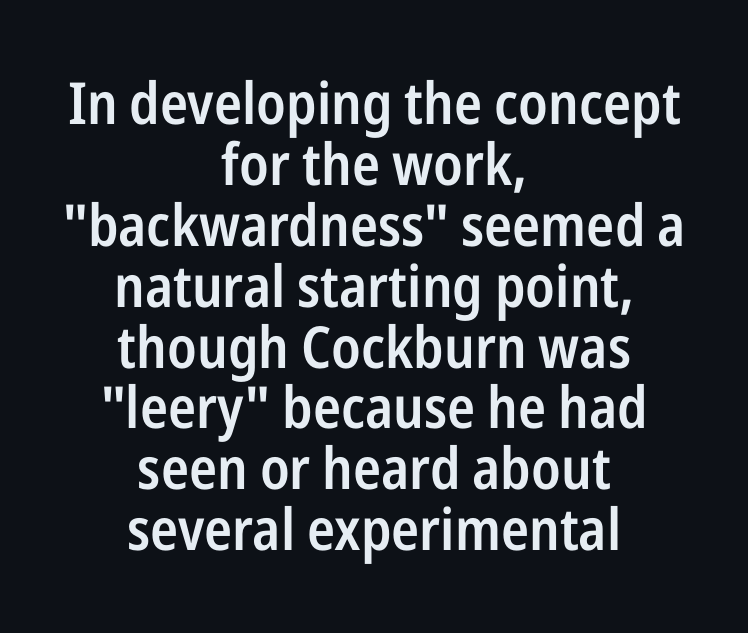
Short note: letters normally spaced. Nope, no serifs anywhere on these letters. This is the regular roman posture of the typeface. Type without underlining. The passage shown is typed in a proportional face where columns would drift.
